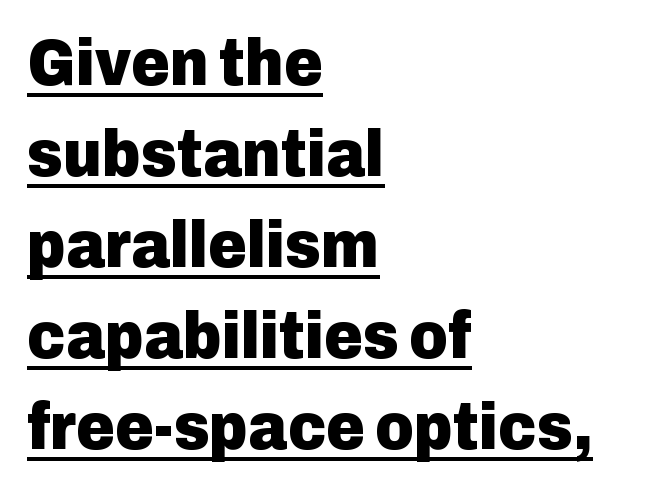
{"serif": "no", "italic": "no", "bold": "yes", "weight": "heavy", "width": "normal", "stroke_contrast": "low", "x_height": "medium", "monospaced": "no", "underline": "yes", "align": "left", "line_spacing": "normal", "line_spacing_ratio": 1.38, "letter_spacing": "normal", "letter_spacing_em": 0.0, "glyph_px": 66}
